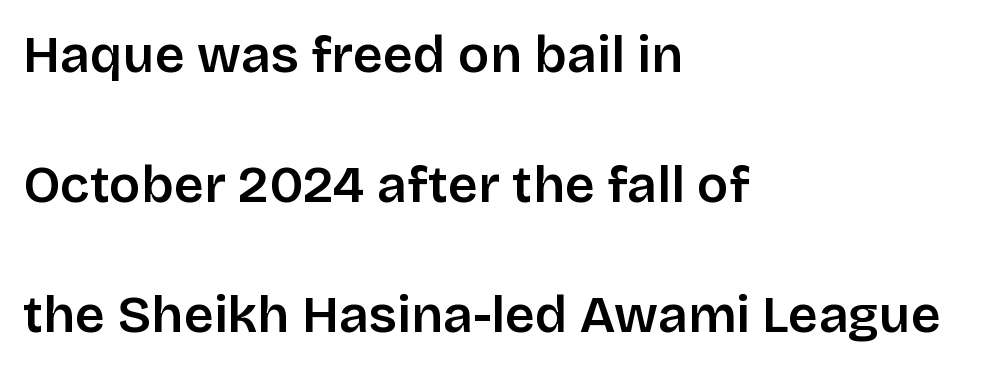
The image shows 52 px semibold sans-serif type, upright; set left-aligned, loose line spacing (2.5x), normal letter spacing, not underlined; low stroke contrast and a large x-height.
